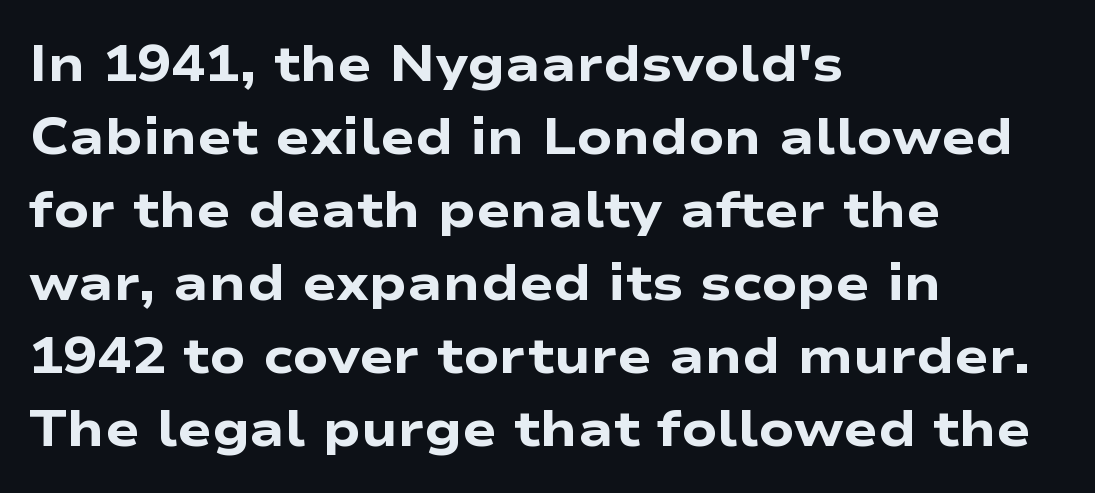
Q: Is the text bold? A: Yes.
Q: Is the text italic (slanted)? A: No, it is upright.
Q: Is the typeface a serif or a sans-serif typeface? A: Sans-serif.
Q: Is the text underlined? A: No.
Q: How is the paragraph aligned? A: Left-aligned.
Q: Is the spacing between letters normal or unusually wide? A: Normal.
Q: Is the spacing between lines tight, normal or loose? A: Normal.
Q: Width (condensed, normal, or wide)? A: Wide.
Q: Stroke contrast? A: Low.
Q: x-height? A: Medium.
Q: Monospaced? A: No.
